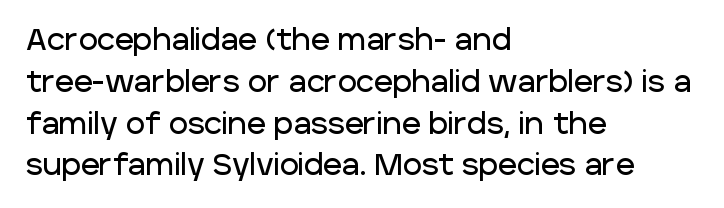
The image shows 29 px sans-serif type, upright; set left-aligned, normal line spacing (1.44x), normal letter spacing, not underlined; low stroke contrast and a large x-height.
